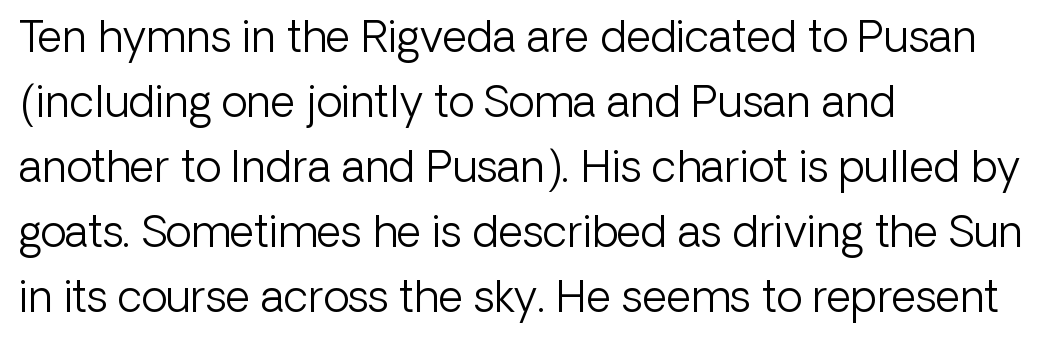
{"serif": "no", "italic": "no", "bold": "no", "weight": "light", "width": "normal", "stroke_contrast": "low", "x_height": "medium", "monospaced": "no", "underline": "no", "align": "left", "line_spacing": "normal", "line_spacing_ratio": 1.51, "letter_spacing": "normal", "letter_spacing_em": 0.0, "glyph_px": 43}
